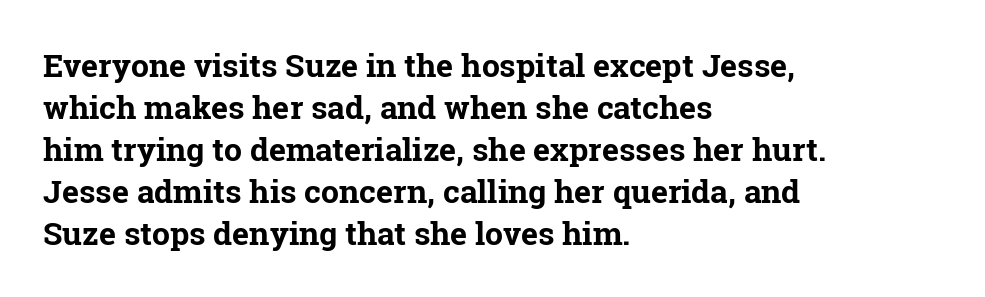
Proportional: the letters do not fall into vertical columns. Visually the block forms a straight wall on the left and a jagged coastline on the right. Nope, not italic — everything's standing straight. The horizontal fit of the characters is conventional and even. The designer left line spacing at the default.
